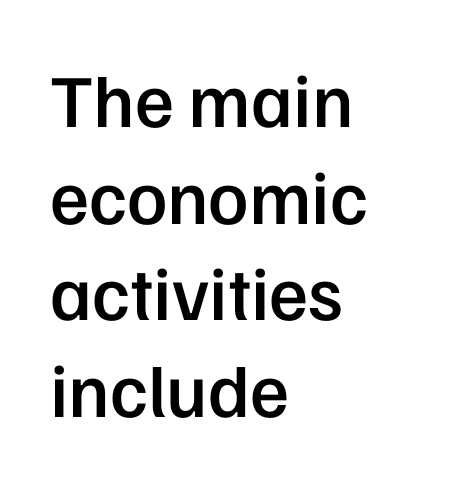
{"serif": "no", "italic": "no", "bold": "semi", "weight": "semibold", "width": "normal", "stroke_contrast": "low", "x_height": "medium", "monospaced": "no", "underline": "no", "align": "left", "line_spacing": "normal", "line_spacing_ratio": 1.29, "letter_spacing": "normal", "letter_spacing_em": 0.0, "glyph_px": 75}
